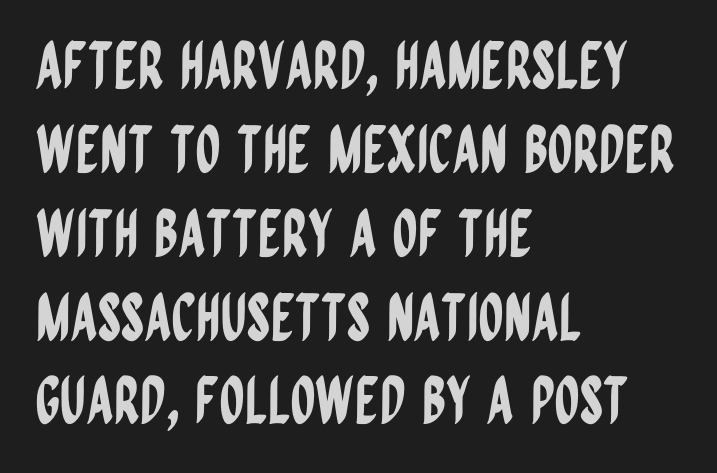
{"serif": "no", "italic": "no", "width": "condensed", "stroke_contrast": "low", "x_height": "large", "monospaced": "no", "underline": "no", "align": "left", "line_spacing": "normal", "line_spacing_ratio": 1.31, "letter_spacing": "normal", "letter_spacing_em": 0.0, "glyph_px": 64}
